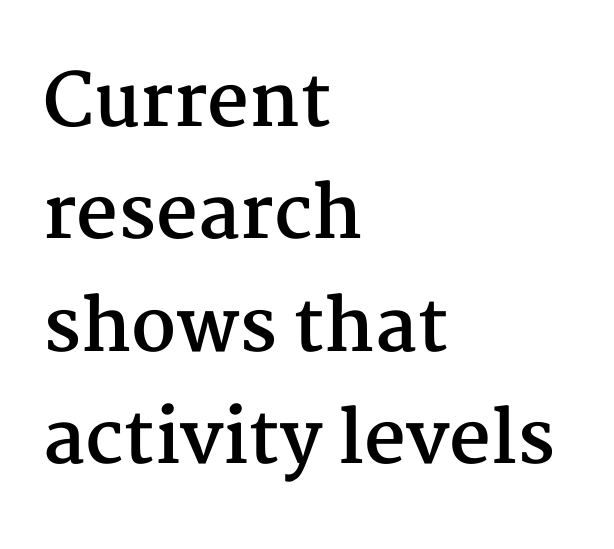
Q: Is the text bold? A: Yes.
Q: Is the text italic (slanted)? A: No, it is upright.
Q: Is the typeface a serif or a sans-serif typeface? A: Serif.
Q: Is the text underlined? A: No.
Q: How is the paragraph aligned? A: Left-aligned.
Q: Is the spacing between letters normal or unusually wide? A: Normal.
Q: Is the spacing between lines tight, normal or loose? A: Normal.
Q: Width (condensed, normal, or wide)? A: Normal.
Q: Stroke contrast? A: Medium.
Q: x-height? A: Medium.
Q: Monospaced? A: No.
